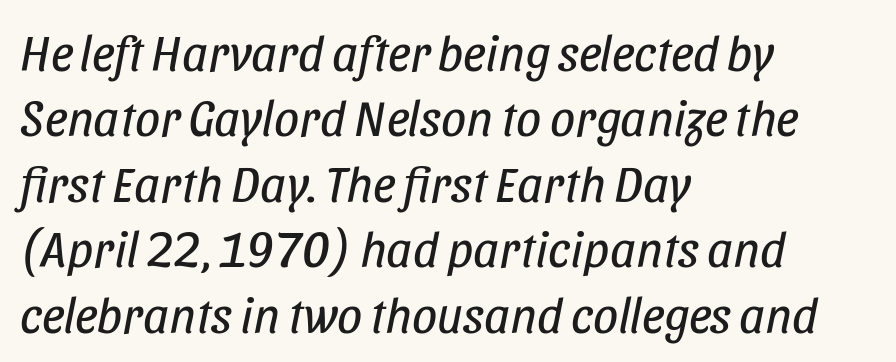
When letters slant like this, we call the style italic. Line beginnings align vertically; line endings do not. Vertical stems look standard width or narrower in stroke. Varying glyph widths throughout — classic text-font behaviour. Leading: standard. Beneath every word, the page is bare.
